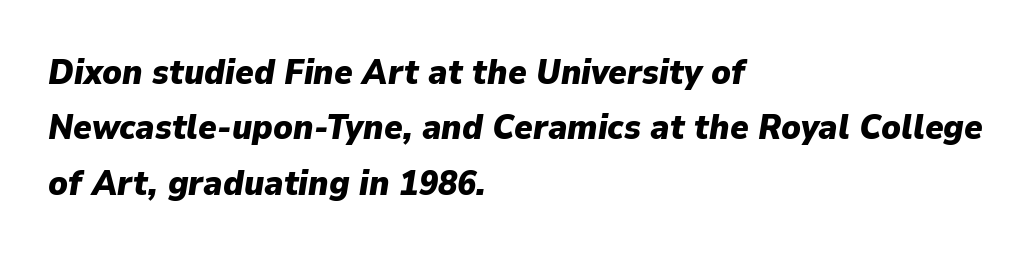
Teacher's note: observe the even left margin — that is flush-left alignment. The baseline area is clear. If you drew a line through each stem, it would be angled. This rendering leaves character spacing at its baseline value.
